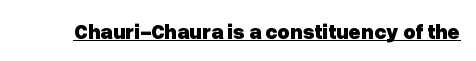
{"italic": "no", "bold": "yes", "underline": "yes", "letter_spacing": "normal", "letter_spacing_em": 0.0, "glyph_px": 21}
